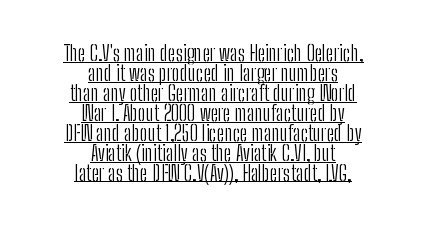
Neither beginnings nor endings align; midpoints do. Ascenders rise straight up at ninety degrees. Summary of vertical rhythm: compact, with narrow interline spacing. Counters stay open thanks to moderate or lighter strokes. A rule runs beneath these lines of type. The face used here is rendered with its standard letterfit.
